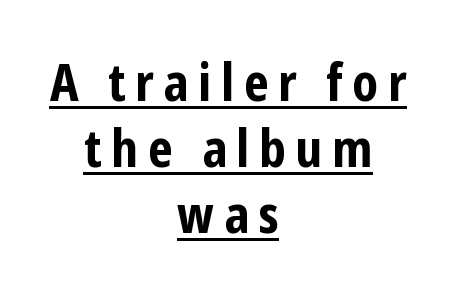
The image shows 51 px bold, condensed sans-serif type, upright; set centered, normal line spacing (1.29x), underlined; low stroke contrast and a medium x-height.
